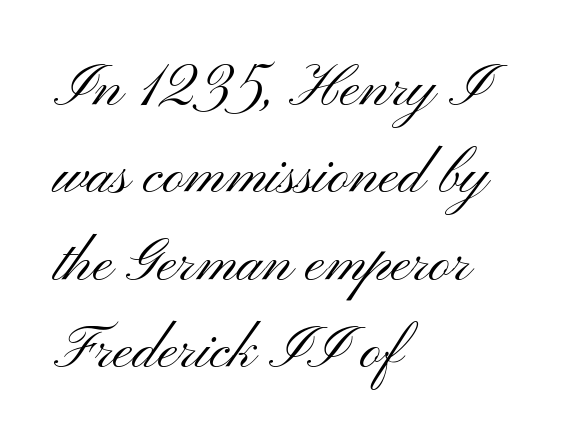
Q: Is the text bold? A: No.
Q: Is the text italic (slanted)? A: Yes.
Q: Is the typeface a serif or a sans-serif typeface? A: Sans-serif.
Q: Is the text underlined? A: No.
Q: How is the paragraph aligned? A: Left-aligned.
Q: Is the spacing between letters normal or unusually wide? A: Normal.
Q: Is the spacing between lines tight, normal or loose? A: Normal.
Q: Width (condensed, normal, or wide)? A: Wide.
Q: Stroke contrast? A: Medium.
Q: x-height? A: Small.
Q: Monospaced? A: No.
